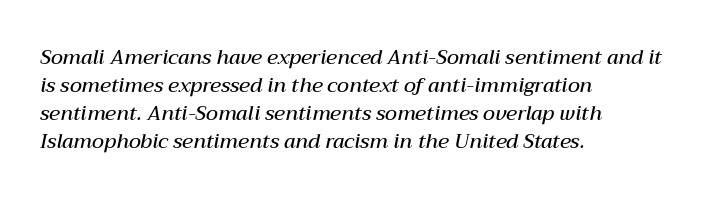
Q: Is the text bold? A: Semi-bold.
Q: Is the text italic (slanted)? A: Yes, it leans right by about 12 degrees.
Q: Is the text underlined? A: No.
Q: How is the paragraph aligned? A: Left-aligned.
Q: Is the spacing between letters normal or unusually wide? A: Normal.
Q: Is the spacing between lines tight, normal or loose? A: Normal.
